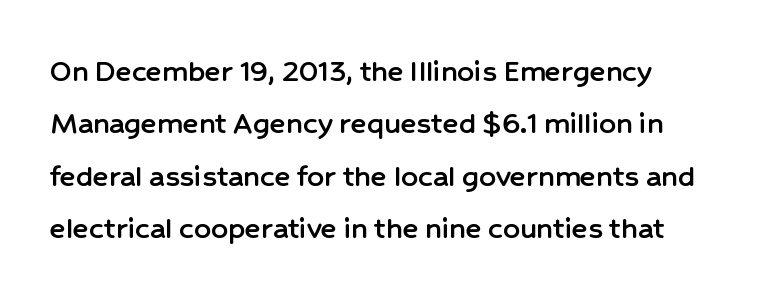
The image shows 33 px sans-serif type, upright; set normal line spacing (1.59x), normal letter spacing, not underlined; low stroke contrast and a medium x-height.
